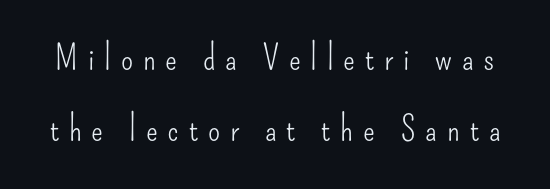
Q: Is the text bold? A: No.
Q: Is the text italic (slanted)? A: No, it is upright.
Q: Is the typeface a serif or a sans-serif typeface? A: Sans-serif.
Q: Is the text underlined? A: No.
Q: Is the spacing between letters normal or unusually wide? A: Unusually wide.
Q: Is the spacing between lines tight, normal or loose? A: Loose.
Q: Width (condensed, normal, or wide)? A: Condensed.
Q: Stroke contrast? A: Low.
Q: x-height? A: Small.
Q: Monospaced? A: No.
